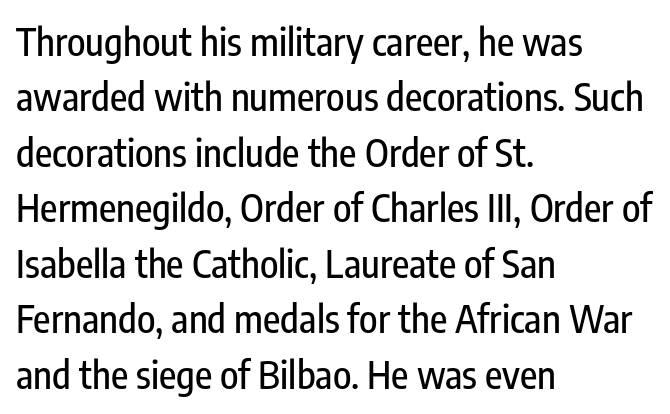
The image shows 38 px condensed sans-serif type, upright; set left-aligned, normal line spacing (1.46x), normal letter spacing, not underlined; low stroke contrast and a medium x-height.
